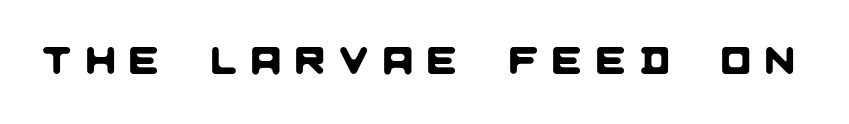
Q: Is the typeface a serif or a sans-serif typeface? A: Sans-serif.
Q: Is the text underlined? A: No.
Q: Is the spacing between letters normal or unusually wide? A: Unusually wide.
Q: Width (condensed, normal, or wide)? A: Normal.
Q: Stroke contrast? A: Low.
Q: x-height? A: Large.
Q: Monospaced? A: No.
